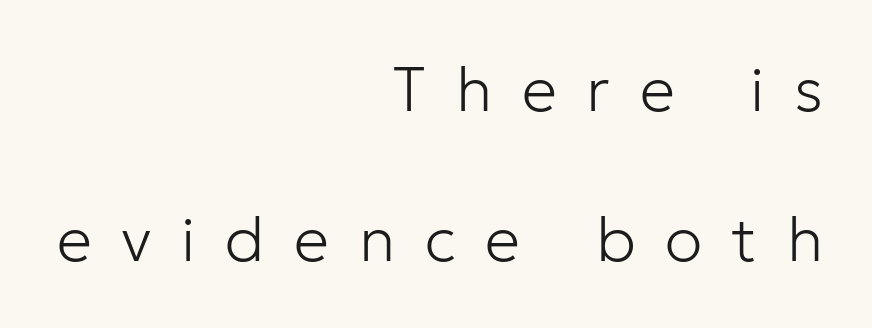
{"serif": "no", "italic": "no", "bold": "no", "weight": "light", "width": "normal", "stroke_contrast": "low", "x_height": "medium", "monospaced": "no", "underline": "no", "align": "right", "line_spacing": "loose", "line_spacing_ratio": 2.38, "letter_spacing": "wide", "letter_spacing_em": 0.47, "glyph_px": 63}
